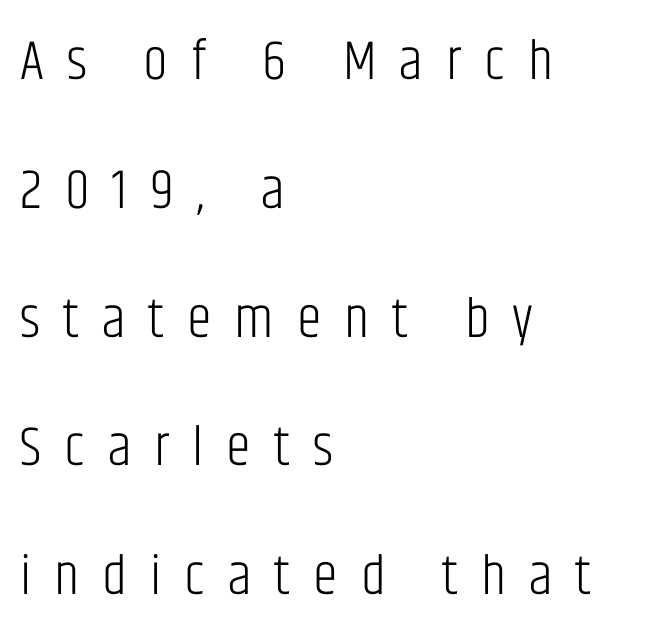
Q: Is the text bold? A: No.
Q: Is the text italic (slanted)? A: No, it is upright.
Q: Is the typeface a serif or a sans-serif typeface? A: Sans-serif.
Q: Is the text underlined? A: No.
Q: How is the paragraph aligned? A: Left-aligned.
Q: Is the spacing between letters normal or unusually wide? A: Unusually wide.
Q: Is the spacing between lines tight, normal or loose? A: Loose.
Q: Width (condensed, normal, or wide)? A: Condensed.
Q: Stroke contrast? A: Low.
Q: x-height? A: Large.
Q: Monospaced? A: No.
